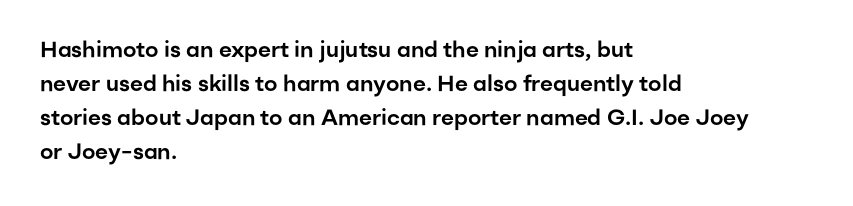
Q: Is the text italic (slanted)? A: No, it is upright.
Q: Is the text underlined? A: No.
Q: How is the paragraph aligned? A: Left-aligned.
Q: Is the spacing between letters normal or unusually wide? A: Normal.
Q: Is the spacing between lines tight, normal or loose? A: Normal.
